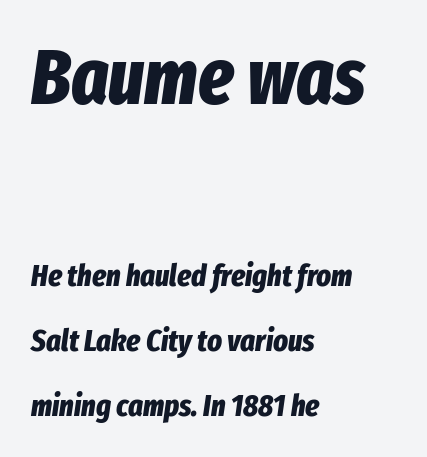
Q: Is the text bold? A: Yes.
Q: Is the text italic (slanted)? A: Yes, it leans right by about 8 degrees.
Q: Is the text underlined? A: No.
Q: How is the paragraph aligned? A: Left-aligned.
Q: Is the spacing between letters normal or unusually wide? A: Normal.
Q: Is the spacing between lines tight, normal or loose? A: Loose.
Q: Which block of text is set in a larger size, the first (top) or the second (bottom)? A: The first (top) one.
Q: Width (condensed, normal, or wide)? A: Condensed.
Q: Stroke contrast? A: Low.
Q: x-height? A: Medium.
Q: Monospaced? A: No.
